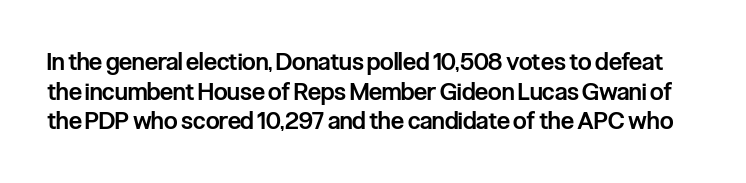
The tracking reads as untouched default to a designer's eye. The string is rendered with underlining switched off. Stems and bowls a touch heavier than normal — semibold. Posture: straight, roman, zero tilt.
